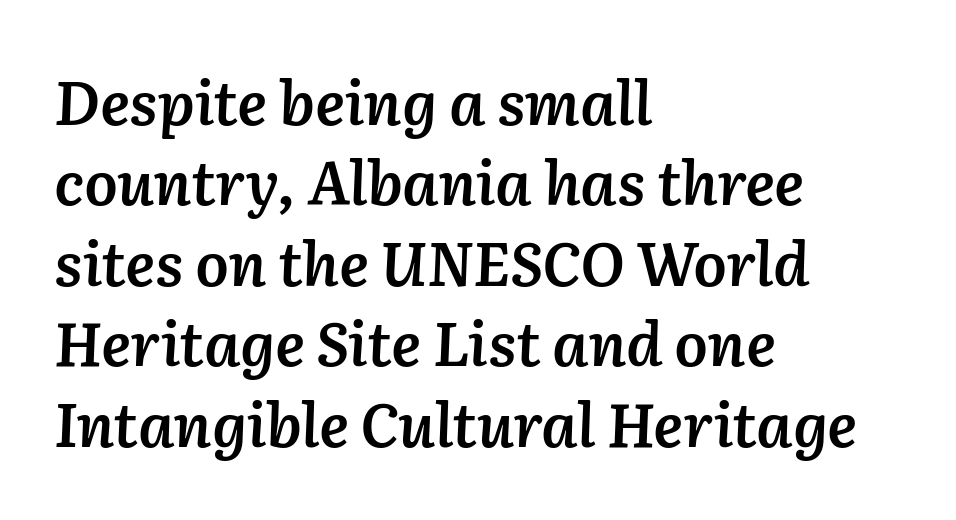
{"italic": "yes", "lean": "right", "slant_degrees": 2, "bold": "semi", "weight": "semibold", "width": "normal", "stroke_contrast": "low", "x_height": "medium", "monospaced": "no", "underline": "no", "align": "left", "line_spacing": "normal", "line_spacing_ratio": 1.34, "letter_spacing": "normal", "letter_spacing_em": 0.0, "glyph_px": 60}
